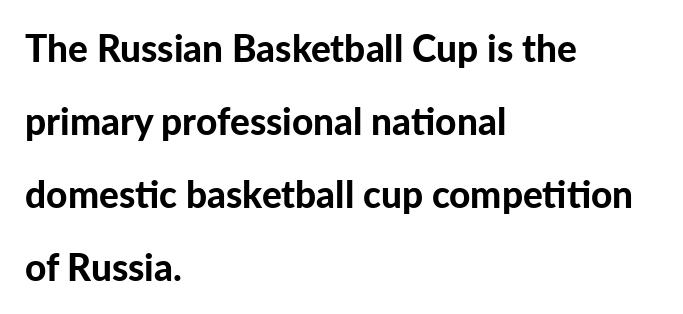
Q: Is the text bold? A: Yes.
Q: Is the text italic (slanted)? A: No, it is upright.
Q: Is the typeface a serif or a sans-serif typeface? A: Sans-serif.
Q: Is the text underlined? A: No.
Q: How is the paragraph aligned? A: Left-aligned.
Q: Is the spacing between letters normal or unusually wide? A: Normal.
Q: Is the spacing between lines tight, normal or loose? A: Loose.
Q: Width (condensed, normal, or wide)? A: Normal.
Q: Stroke contrast? A: Low.
Q: x-height? A: Medium.
Q: Monospaced? A: No.
